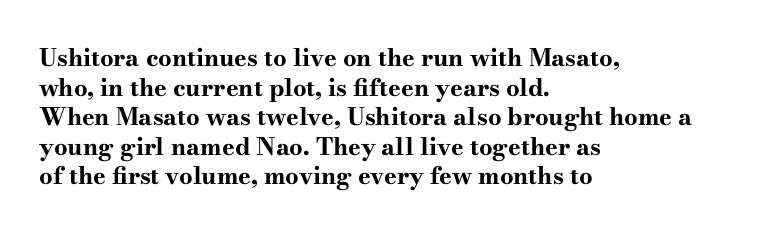
Q: Is the text bold? A: Yes.
Q: Is the text italic (slanted)? A: No, it is upright.
Q: Is the text underlined? A: No.
Q: How is the paragraph aligned? A: Left-aligned.
Q: Is the spacing between letters normal or unusually wide? A: Normal.
